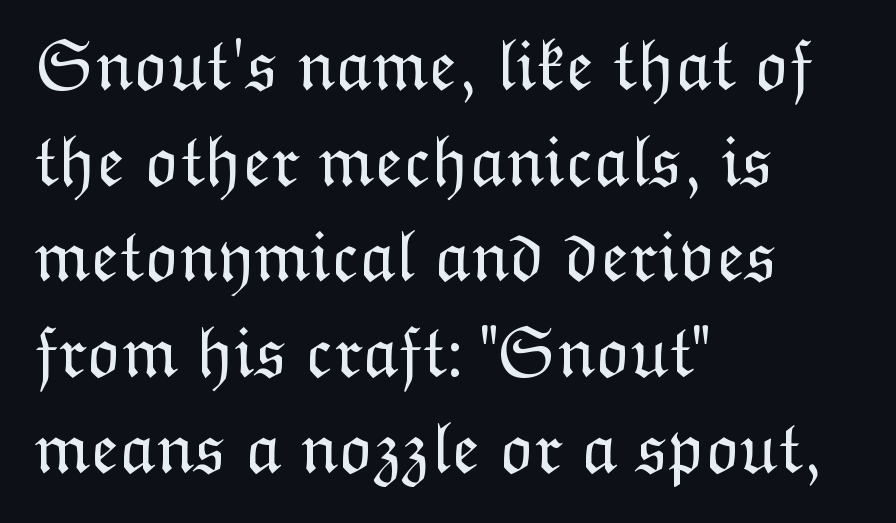
A typesetter would call this zero additional tracking. Line starts are locked; line ends wander. Varying glyph widths throughout — classic text-font behaviour. Every stem runs plumb, perpendicular to the baseline. Is there much room between lines? A standard amount, neither cramped nor airy. Descenders are the only things crossing below the line.
